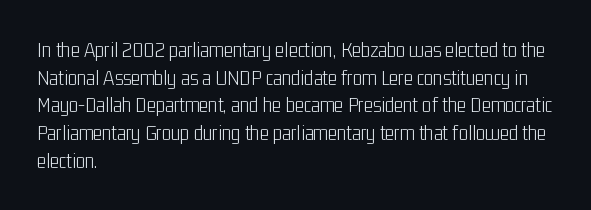
The image shows 22 px text type, upright; set left-aligned, normal line spacing (1.26x), normal letter spacing, not underlined.
